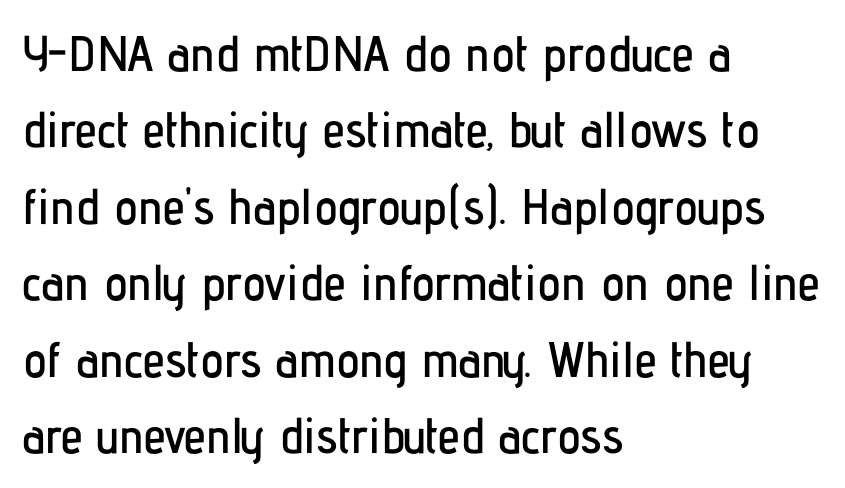
The face used here is a sans, in the tradition of grotesques and geometrics. The typography opts for an upright posture over an oblique one. The rendering uses natural spacing where letterforms have individual widths. What stands out about the letter spacing? Nothing — it is the standard amount.
